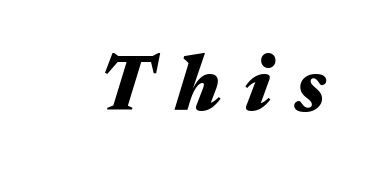
The letters advance in unequal steps, a hallmark of proportional type. Spacing between characters has been opened up far beyond the box default. Notice how the stems are inclined rather than vertical — that's the hallmark of italics. The words here are not underlined.
